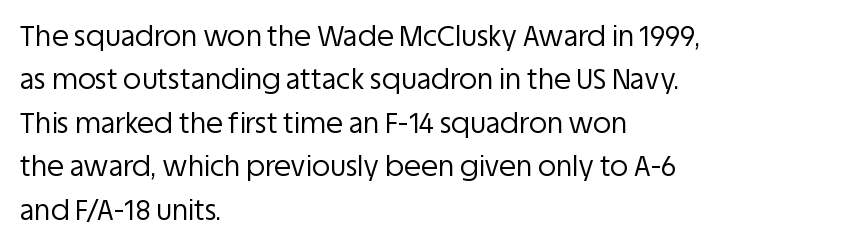
The image shows 28 px regular-weight sans-serif type, upright; set left-aligned, normal line spacing (1.55x), normal letter spacing, not underlined; low stroke contrast and a large x-height.
